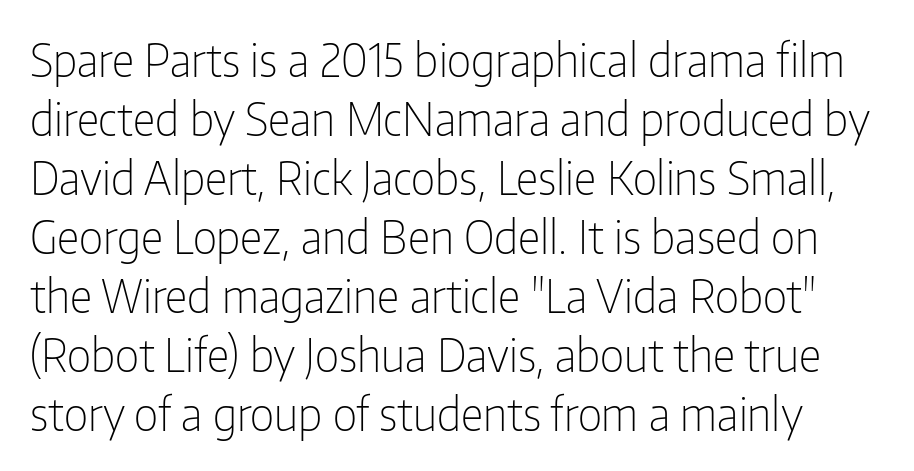
{"serif": "no", "italic": "no", "bold": "no", "weight": "light", "width": "condensed", "stroke_contrast": "low", "x_height": "medium", "monospaced": "no", "underline": "no", "line_spacing": "normal", "line_spacing_ratio": 1.31, "letter_spacing": "normal", "letter_spacing_em": 0.0, "glyph_px": 45}
